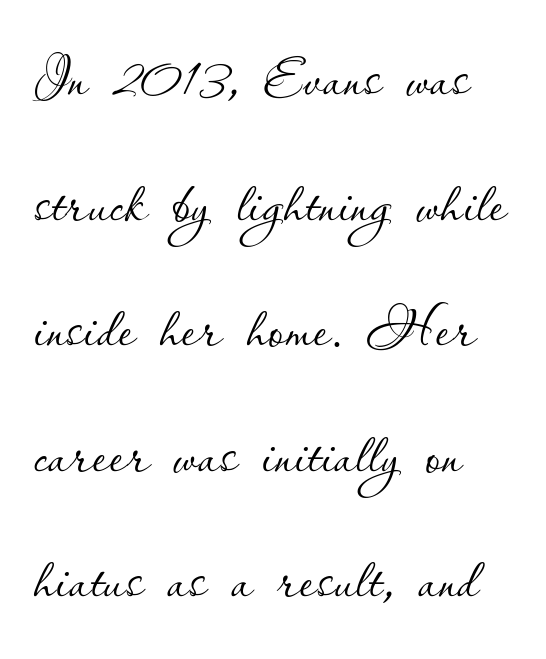
Q: Is the text bold? A: No.
Q: Is the text italic (slanted)? A: Yes.
Q: Is the text underlined? A: No.
Q: How is the paragraph aligned? A: Left-aligned.
Q: Is the spacing between letters normal or unusually wide? A: Normal.
Q: Is the spacing between lines tight, normal or loose? A: Normal.
Q: Width (condensed, normal, or wide)? A: Normal.
Q: Stroke contrast? A: Low.
Q: x-height? A: Small.
Q: Monospaced? A: No.
